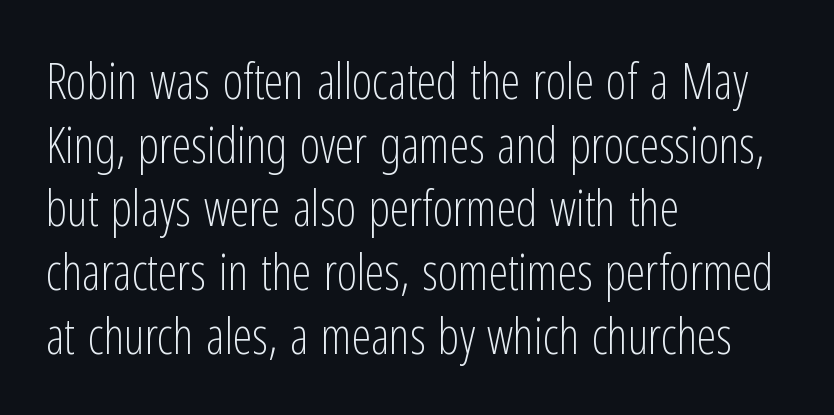
These lines were composed using upright roman letters. The horizontal fit of the characters is conventional and even. Grotesque or geometric, the face here clearly has no serifs. Proportional: the letters do not fall into vertical columns. Stroke mass is kept to a normal reading level or below.
